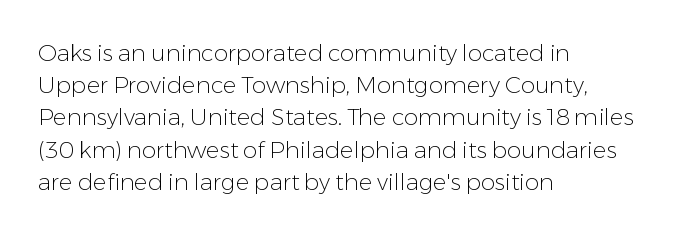
{"italic": "no", "bold": "no", "underline": "no", "align": "left", "line_spacing": "normal", "line_spacing_ratio": 1.4, "letter_spacing": "normal", "letter_spacing_em": 0.0, "glyph_px": 23}
